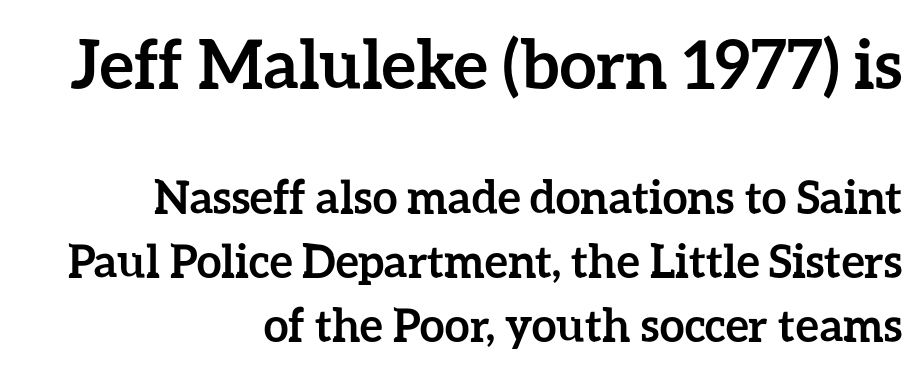
How would I describe the line gaps? Plain and ordinary. Glyph-to-glyph distance matches everyday printed text. The foot of each line stays bare and open. The block sitting higher on the canvas is the one with enlarged characters. Quick note: not italic, upright.
